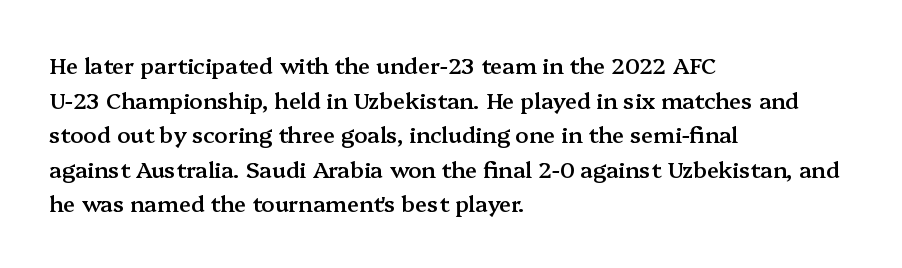
{"italic": "no", "bold": "semi", "underline": "no", "align": "left", "line_spacing": "normal", "line_spacing_ratio": 1.57, "letter_spacing": "normal", "letter_spacing_em": 0.0, "glyph_px": 22}
